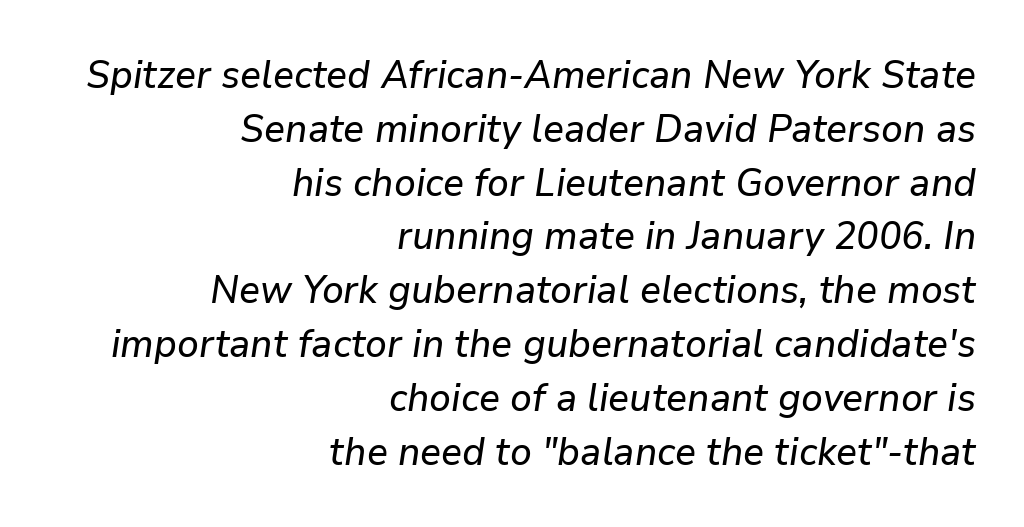
The image shows 39 px text type, italic (leaning right); set right-aligned, normal line spacing (1.38x), normal letter spacing, not underlined; low stroke contrast and a medium x-height.
